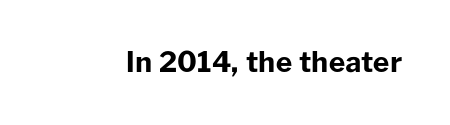
{"serif": "no", "italic": "no", "bold": "yes", "weight": "bold", "width": "normal", "stroke_contrast": "low", "x_height": "medium", "monospaced": "no", "underline": "no", "letter_spacing": "normal", "letter_spacing_em": 0.0, "glyph_px": 28}
